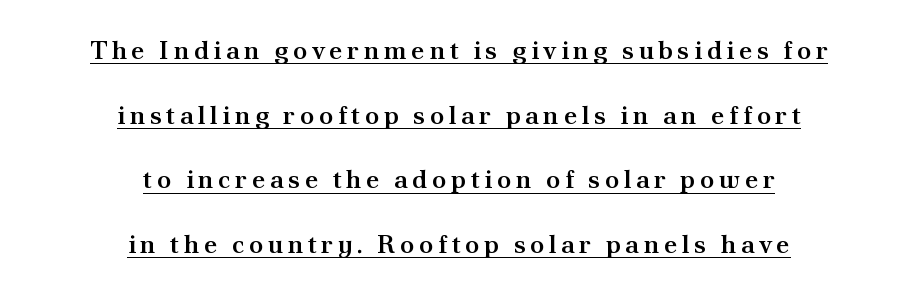
The image shows 26 px text type, upright; set centered, loose line spacing (2.49x), underlined.
